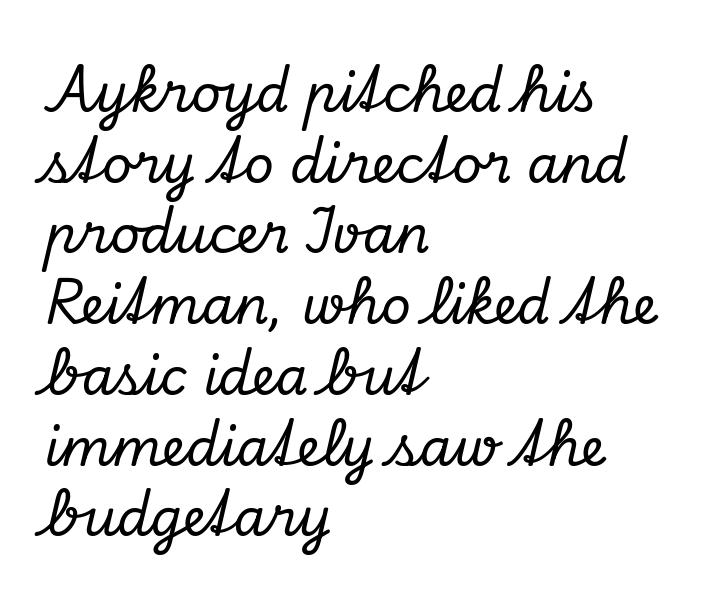
{"serif": "yes", "italic": "yes", "lean": "right", "slant_degrees": 13, "width": "normal", "stroke_contrast": "low", "x_height": "small", "monospaced": "no", "underline": "no", "align": "left", "line_spacing": "normal", "line_spacing_ratio": 1.36, "letter_spacing": "normal", "letter_spacing_em": 0.0, "glyph_px": 52}
